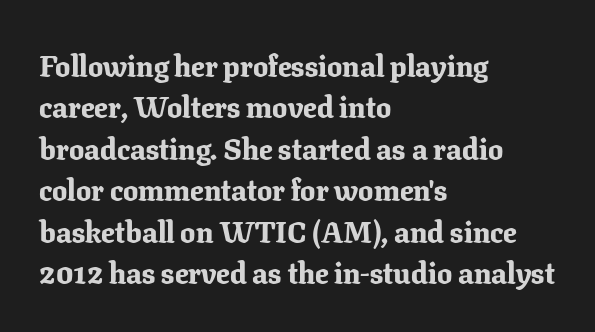
{"serif": "yes", "italic": "no", "bold": "yes", "weight": "bold", "width": "normal", "stroke_contrast": "low", "x_height": "medium", "monospaced": "no", "underline": "no", "align": "left", "line_spacing": "normal", "line_spacing_ratio": 1.38, "letter_spacing": "normal", "letter_spacing_em": 0.0, "glyph_px": 30}
